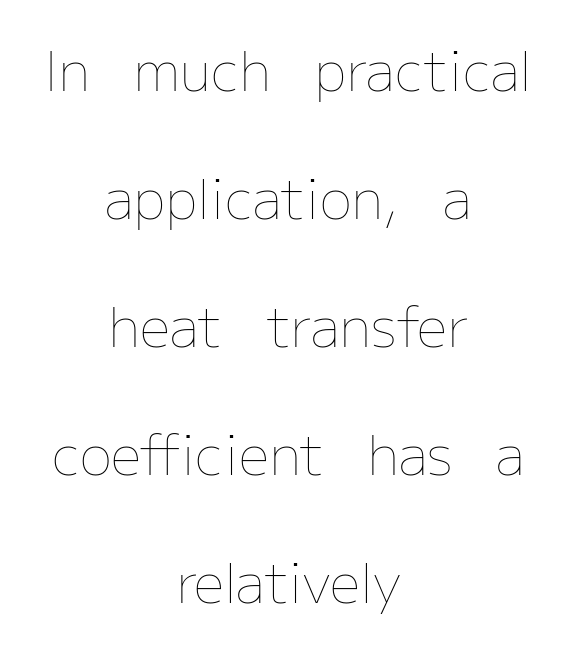
Q: Is the text bold? A: No.
Q: Is the text italic (slanted)? A: No, it is upright.
Q: Is the text underlined? A: No.
Q: How is the paragraph aligned? A: Centered.
Q: Is the spacing between letters normal or unusually wide? A: Normal.
Q: Is the spacing between lines tight, normal or loose? A: Loose.
Q: Width (condensed, normal, or wide)? A: Normal.
Q: Stroke contrast? A: Low.
Q: x-height? A: Medium.
Q: Monospaced? A: No.
